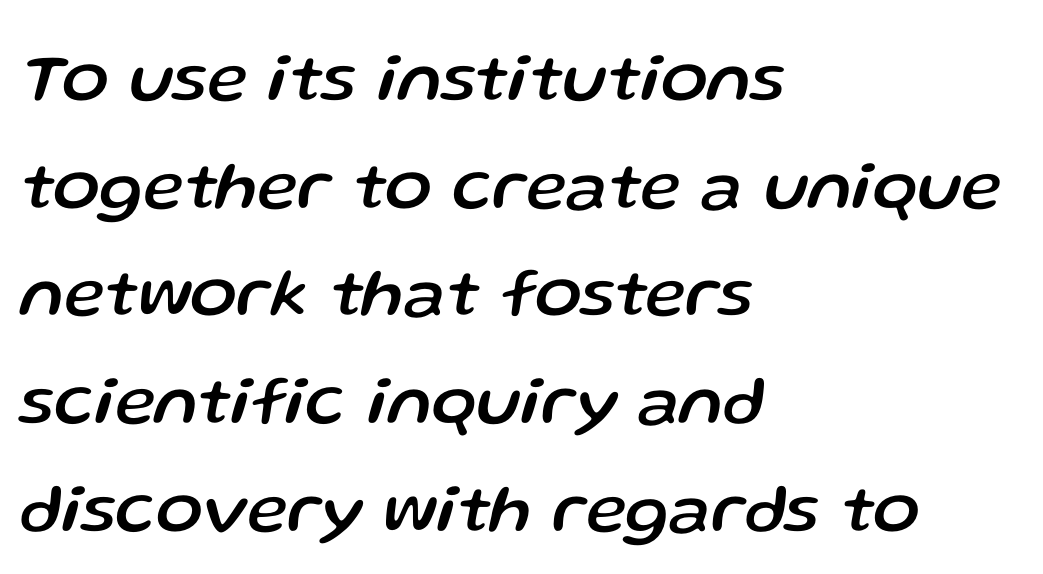
The passage shown leans; its letterforms are oblique. Underline: absent. Which margin do the lines hug? The left one — the right edge is uneven. The rendering uses natural spacing where letterforms have individual widths. The block of text has a typical density, with ordinary space between rows.
